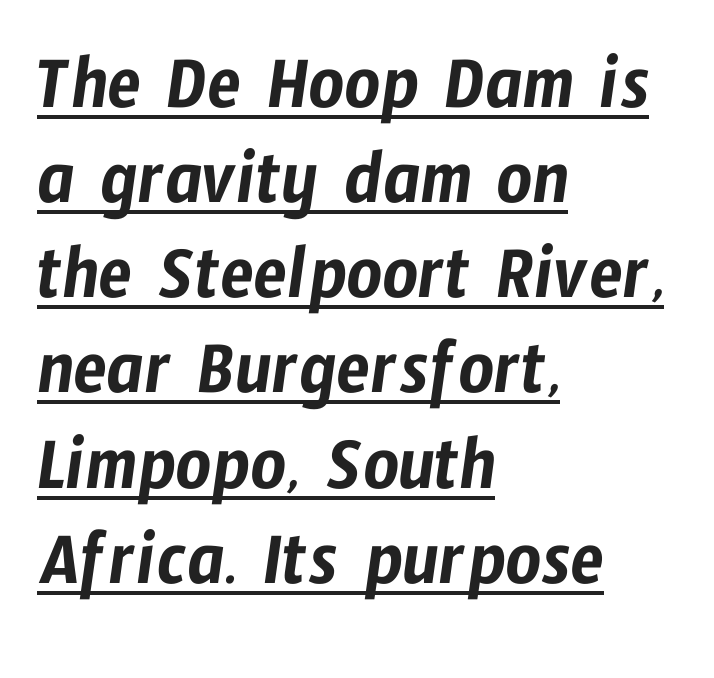
Q: Is the typeface a serif or a sans-serif typeface? A: Sans-serif.
Q: Is the text underlined? A: Yes.
Q: How is the paragraph aligned? A: Left-aligned.
Q: Is the spacing between letters normal or unusually wide? A: Normal.
Q: Width (condensed, normal, or wide)? A: Condensed.
Q: Stroke contrast? A: Low.
Q: x-height? A: Medium.
Q: Monospaced? A: No.
